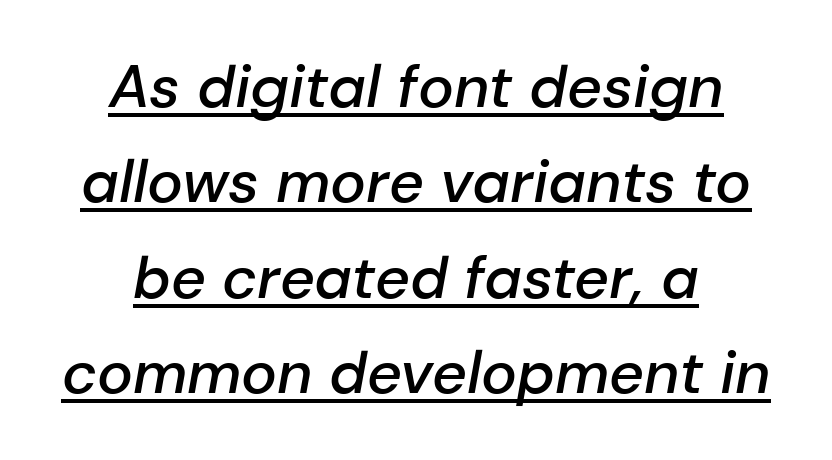
Q: Is the text bold? A: Semi-bold.
Q: Is the text italic (slanted)? A: Yes, it leans right by about 10 degrees.
Q: Is the text underlined? A: Yes.
Q: How is the paragraph aligned? A: Centered.
Q: Is the spacing between letters normal or unusually wide? A: Normal.
Q: Is the spacing between lines tight, normal or loose? A: Normal.
Q: Width (condensed, normal, or wide)? A: Normal.
Q: Stroke contrast? A: Low.
Q: x-height? A: Medium.
Q: Monospaced? A: No.
